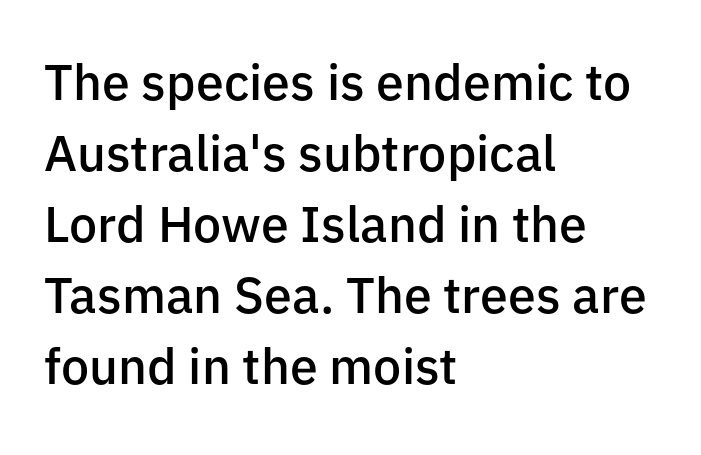
{"serif": "no", "italic": "no", "bold": "semi", "weight": "semibold", "width": "normal", "stroke_contrast": "low", "x_height": "medium", "monospaced": "no", "underline": "no", "align": "left", "line_spacing": "normal", "line_spacing_ratio": 1.42, "letter_spacing": "normal", "letter_spacing_em": 0.0, "glyph_px": 50}
